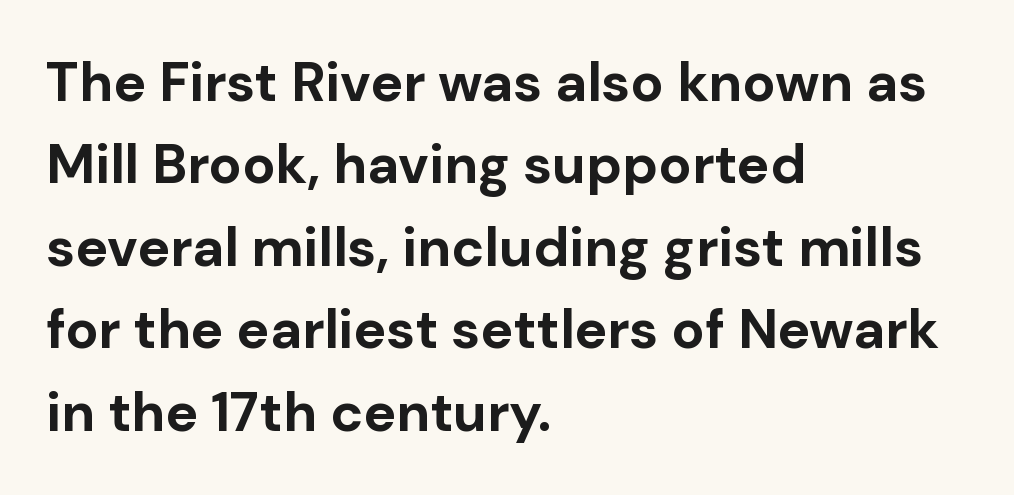
These lines keep a tight, regular rhythm from letter to letter. The face used here is proportionally spaced, like ordinary book or web type. Vertical spacing — default. Letterform terminals end flat and unadorned throughout the passage.
